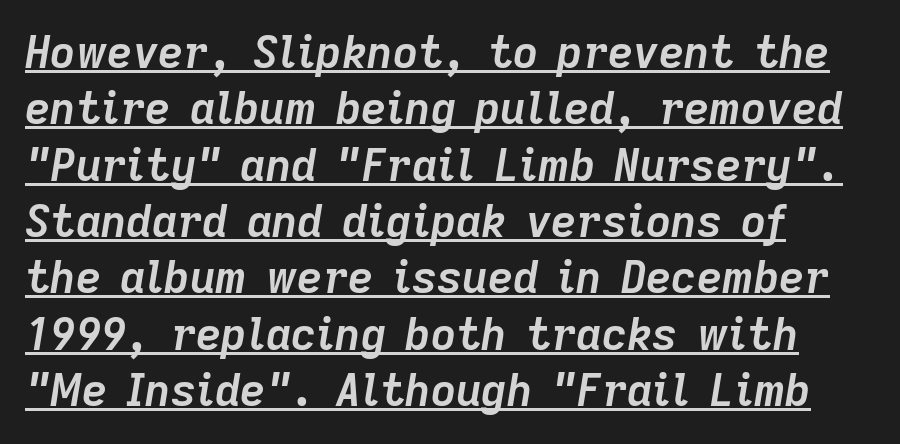
{"italic": "yes", "lean": "right", "slant_degrees": 9, "bold": "yes", "weight": "semibold", "width": "normal", "stroke_contrast": "low", "x_height": "medium", "monospaced": "no", "underline": "yes", "align": "left", "line_spacing": "normal", "line_spacing_ratio": 1.28, "letter_spacing": "normal", "letter_spacing_em": 0.0, "glyph_px": 44}
